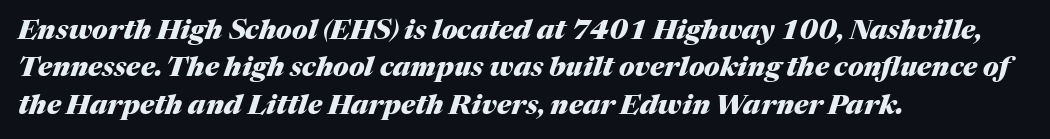
The image shows 27 px bold type, italic (leaning right); set left-aligned, normal line spacing (1.38x), normal letter spacing, not underlined.
